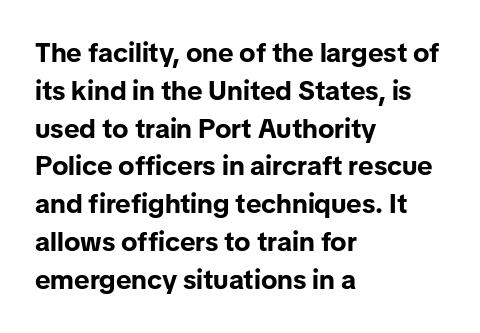
Line spacing here is normal. The baseline area is clear. This sample uses an upright cut, with every glyph sitting square on the baseline. These lines keep a tight, regular rhythm from letter to letter. Line beginnings align vertically; line endings do not.
